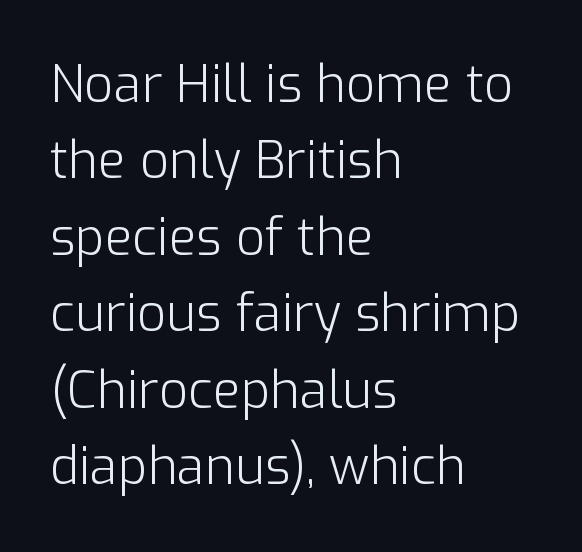
The strokes carry an ordinary text weight at most. A roman cut, with each character standing at attention. Rule under the text: the space is simply empty. Each letter keeps its own natural width here, so spacing adapts to shape.
